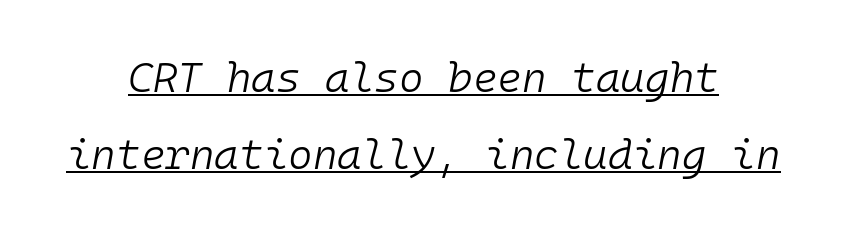
{"italic": "yes", "lean": "right", "slant_degrees": 10, "bold": "no", "weight": "light", "width": "normal", "stroke_contrast": "low", "x_height": "medium", "monospaced": "yes", "underline": "yes", "align": "center", "line_spacing_ratio": 1.83, "letter_spacing": "normal", "letter_spacing_em": 0.0, "glyph_px": 42}
